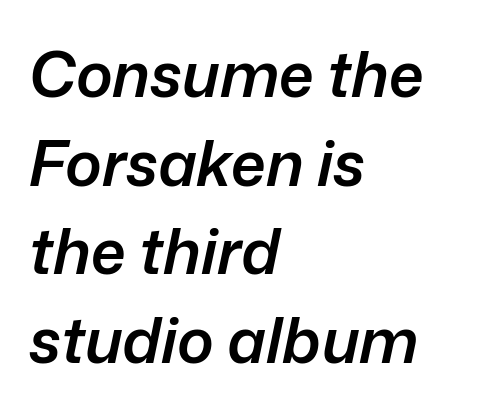
Q: Is the text bold? A: Semi-bold.
Q: Is the text italic (slanted)? A: Yes, it leans right by about 12 degrees.
Q: Is the text underlined? A: No.
Q: How is the paragraph aligned? A: Left-aligned.
Q: Is the spacing between letters normal or unusually wide? A: Normal.
Q: Is the spacing between lines tight, normal or loose? A: Normal.
Q: Width (condensed, normal, or wide)? A: Normal.
Q: Stroke contrast? A: Low.
Q: x-height? A: Medium.
Q: Monospaced? A: No.
